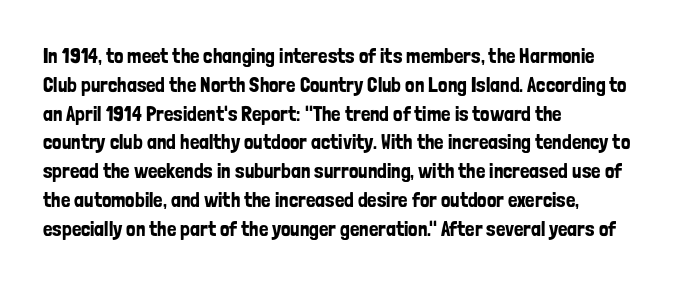
Q: Is the text italic (slanted)? A: No, it is upright.
Q: Is the text underlined? A: No.
Q: How is the paragraph aligned? A: Left-aligned.
Q: Is the spacing between letters normal or unusually wide? A: Normal.
Q: Is the spacing between lines tight, normal or loose? A: Normal.
